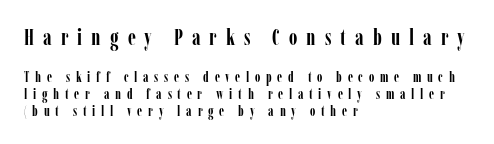
{"italic": "no", "bold": "yes", "underline": "no", "align": "left", "line_spacing_ratio": 1.2, "letter_spacing": "wide", "letter_spacing_em": 0.41, "larger_block": "first", "size_ratio": 1.57, "glyph_px": 22}
